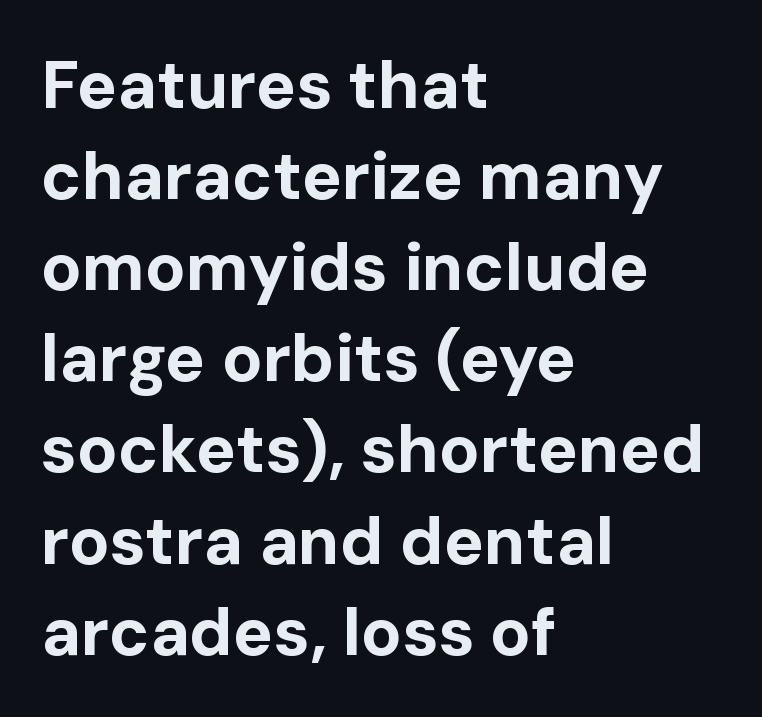
{"serif": "no", "italic": "no", "bold": "yes", "weight": "bold", "width": "normal", "stroke_contrast": "low", "x_height": "medium", "monospaced": "no", "underline": "no", "align": "left", "line_spacing": "normal", "line_spacing_ratio": 1.36, "letter_spacing": "normal", "letter_spacing_em": 0.0, "glyph_px": 67}
